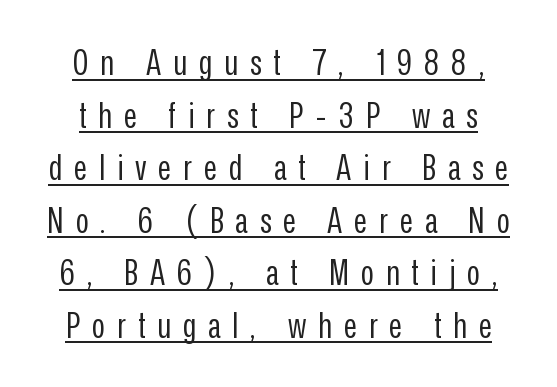
A sans-serif font was chosen for this passage. Caption: expanded tracking, letters set apart. Is this a fixed-width face? No — the glyphs have proportional, varying widths. No extra ink here — the face is not bold. These lines were composed using upright roman letters.
